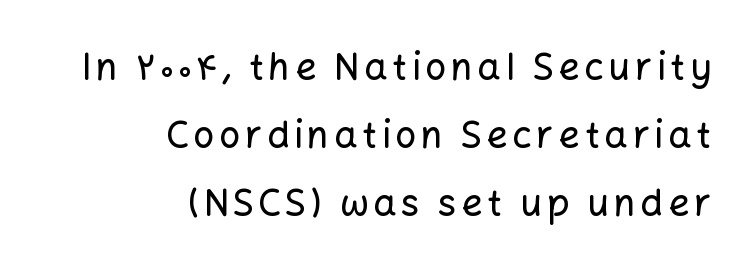
Q: Is the text italic (slanted)? A: No, it is upright.
Q: Is the typeface a serif or a sans-serif typeface? A: Sans-serif.
Q: Is the text underlined? A: No.
Q: How is the paragraph aligned? A: Right-aligned.
Q: Width (condensed, normal, or wide)? A: Normal.
Q: Stroke contrast? A: Low.
Q: x-height? A: Medium.
Q: Monospaced? A: No.
